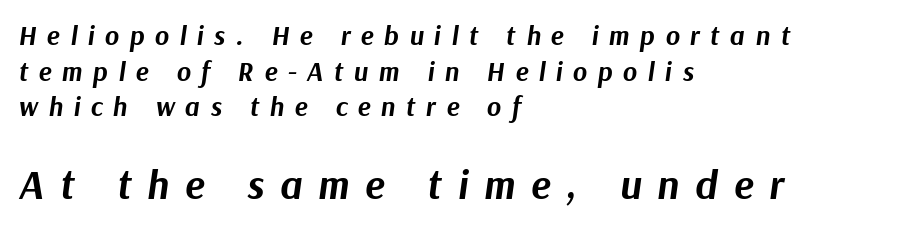
The image shows 41 px bold type, italic (leaning right); set left-aligned, normal line spacing (1.32x), unusually wide letter spacing (+0.39 em), not underlined; the second (bottom) block is 1.52x larger; medium stroke contrast and a medium x-height.
